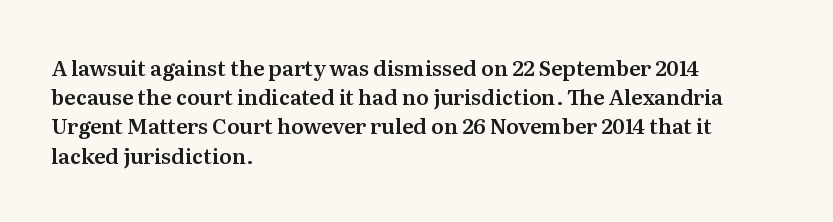
Q: Is the text italic (slanted)? A: No, it is upright.
Q: Is the text underlined? A: No.
Q: How is the paragraph aligned? A: Left-aligned.
Q: Is the spacing between letters normal or unusually wide? A: Normal.
Q: Is the spacing between lines tight, normal or loose? A: Normal.
